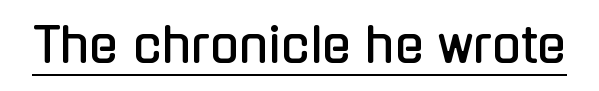
{"serif": "no", "italic": "no", "width": "condensed", "stroke_contrast": "low", "x_height": "medium", "monospaced": "no", "underline": "yes", "letter_spacing": "normal", "letter_spacing_em": 0.0, "glyph_px": 48}
